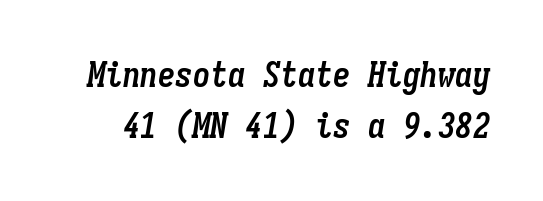
The image shows 35 px semibold, condensed type, italic (leaning right), monospaced; set normal line spacing (1.45x), normal letter spacing, not underlined; low stroke contrast and a medium x-height.
